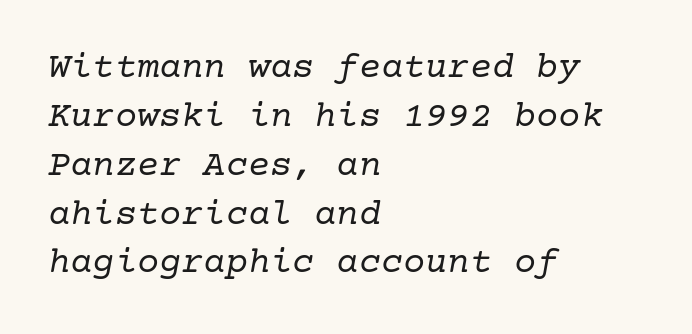
Q: Is the text bold? A: No.
Q: Is the text italic (slanted)? A: Yes, it leans right by about 10 degrees.
Q: Is the typeface a serif or a sans-serif typeface? A: Serif.
Q: Is the text underlined? A: No.
Q: How is the paragraph aligned? A: Left-aligned.
Q: Is the spacing between letters normal or unusually wide? A: Normal.
Q: Is the spacing between lines tight, normal or loose? A: Normal.
Q: Width (condensed, normal, or wide)? A: Normal.
Q: Stroke contrast? A: Low.
Q: x-height? A: Medium.
